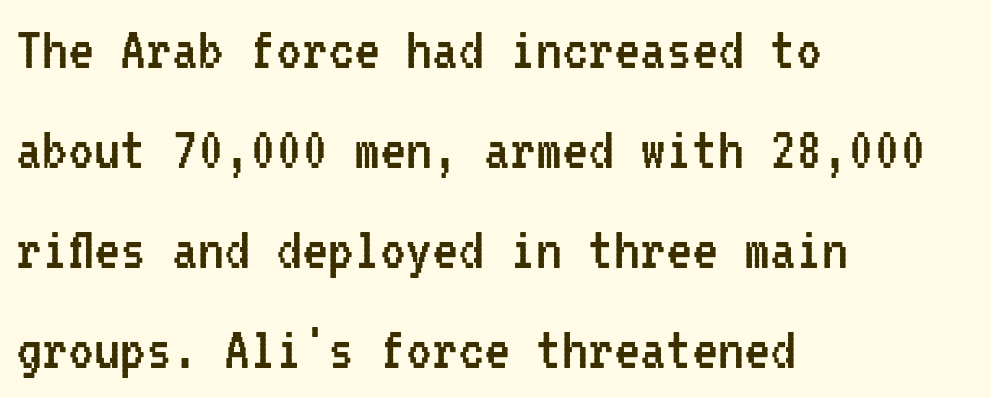
{"serif": "no", "italic": "no", "bold": "no", "weight": "regular", "width": "condensed", "stroke_contrast": "low", "x_height": "medium", "monospaced": "yes", "underline": "no", "align": "left", "line_spacing": "normal", "line_spacing_ratio": 1.54, "letter_spacing": "normal", "letter_spacing_em": 0.0, "glyph_px": 65}
